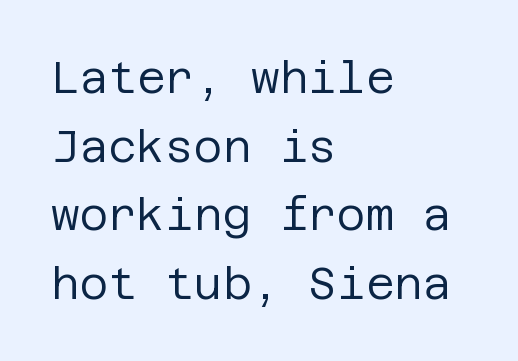
Q: Is the text bold? A: No.
Q: Is the text italic (slanted)? A: No, it is upright.
Q: Is the typeface a serif or a sans-serif typeface? A: Sans-serif.
Q: Is the text underlined? A: No.
Q: How is the paragraph aligned? A: Left-aligned.
Q: Is the spacing between letters normal or unusually wide? A: Normal.
Q: Is the spacing between lines tight, normal or loose? A: Normal.
Q: Width (condensed, normal, or wide)? A: Normal.
Q: Stroke contrast? A: Low.
Q: x-height? A: Large.
